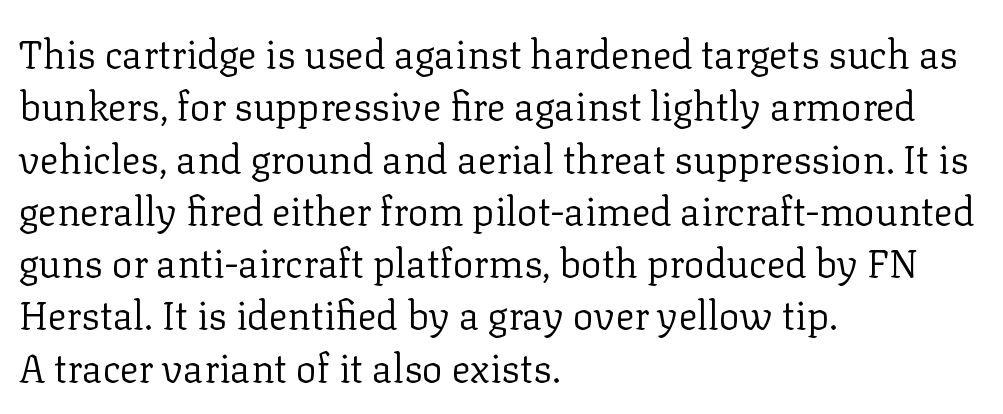
The passage shown stacks its lines at a standard gap. No word sits above an underline. The line texture is even and compact thanks to regular tracking. Weight: not bold — regular or lighter. A typesetter would call this proportional, since set widths differ per character.
